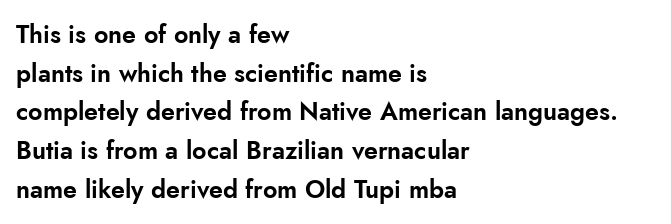
Q: Is the text italic (slanted)? A: No, it is upright.
Q: Is the text underlined? A: No.
Q: How is the paragraph aligned? A: Left-aligned.
Q: Is the spacing between letters normal or unusually wide? A: Normal.
Q: Is the spacing between lines tight, normal or loose? A: Normal.
